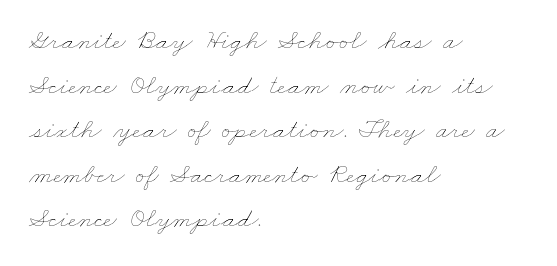
The image shows 28 px thin, wide type; set left-aligned, normal line spacing (1.59x), normal letter spacing, not underlined; low stroke contrast and a small x-height.
